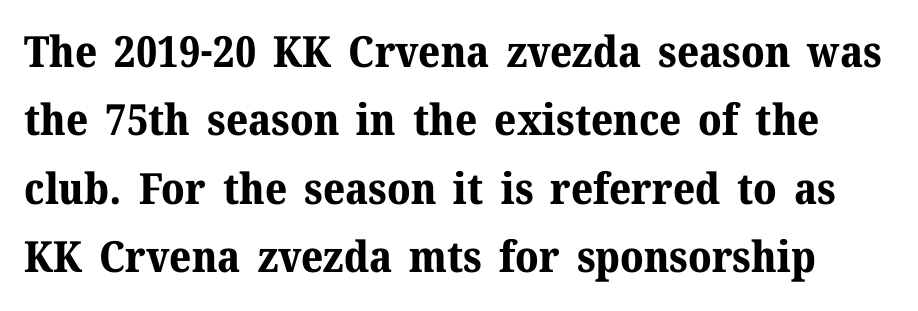
Notice how the stems are strictly vertical — no italics here. Each letter keeps its own natural width here, so spacing adapts to shape. Honestly, there is no underline to notice here at all. Look at the tracking — it's just the regular setting, nothing added. You can tell from the footed stems that serif type was used. The lines sit at an ordinary, default distance from one another.
